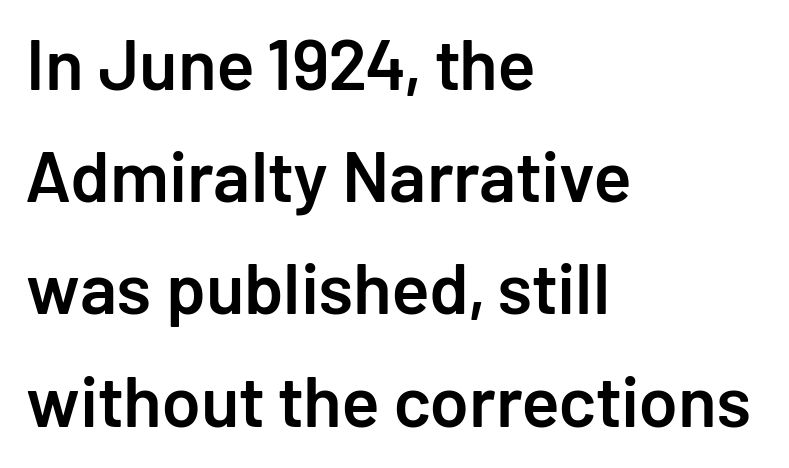
{"serif": "no", "italic": "no", "bold": "semi", "weight": "semibold", "width": "normal", "stroke_contrast": "low", "x_height": "medium", "monospaced": "no", "underline": "no", "align": "left", "line_spacing": "normal", "line_spacing_ratio": 1.58, "letter_spacing": "normal", "letter_spacing_em": 0.0, "glyph_px": 71}
